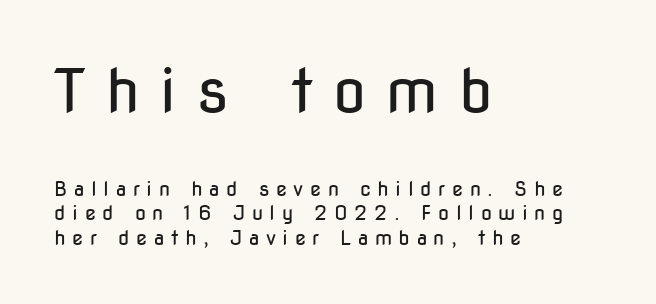
The image shows 60 px regular-weight, condensed sans-serif type, upright; set left-aligned, line spacing 1.23x, unusually wide letter spacing (+0.33 em), not underlined; the first (top) block is 3.0x larger; low stroke contrast and a medium x-height.
